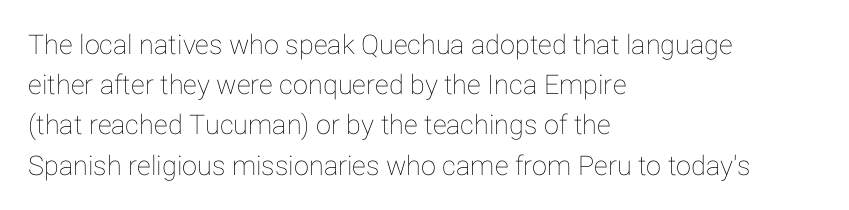
Summary of vertical rhythm: regular, with standard interline spacing. No italicization has been applied; the sample stays upright. One-word summary of the alignment: left. The line texture is even and compact thanks to regular tracking. The space directly below the letters is spotless.
